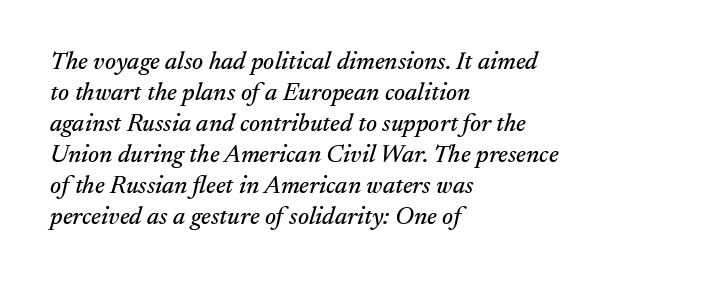
Q: Is the text italic (slanted)? A: Yes, it leans right by about 17 degrees.
Q: Is the text underlined? A: No.
Q: How is the paragraph aligned? A: Left-aligned.
Q: Is the spacing between letters normal or unusually wide? A: Normal.
